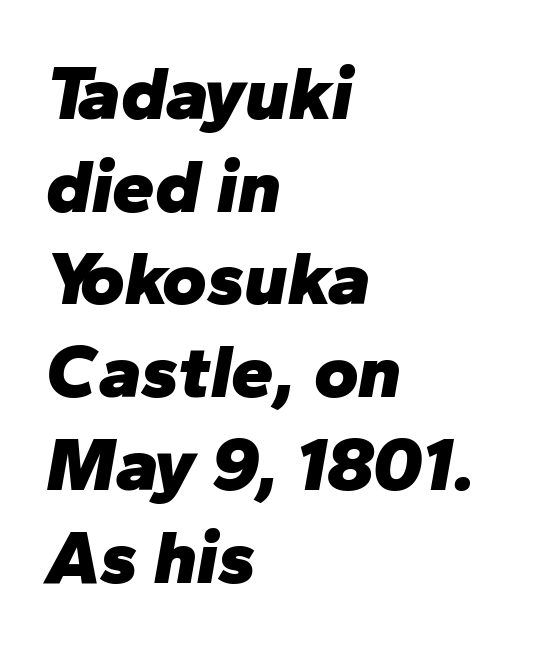
The image shows 76 px heavy type, italic (leaning right); set left-aligned, line spacing 1.22x, normal letter spacing, not underlined; low stroke contrast and a medium x-height.
